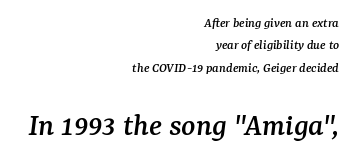
The image shows 33 px serif type, italic (leaning right); set right-aligned, normal line spacing (1.6x), normal letter spacing, not underlined; the second (bottom) block is 2.36x larger; medium stroke contrast and a medium x-height.
